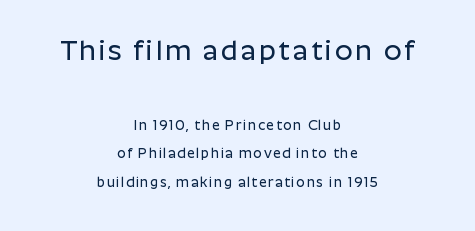
Q: Is the text italic (slanted)? A: No, it is upright.
Q: Is the typeface a serif or a sans-serif typeface? A: Sans-serif.
Q: Is the text underlined? A: No.
Q: How is the paragraph aligned? A: Centered.
Q: Is the spacing between lines tight, normal or loose? A: Loose.
Q: Which block of text is set in a larger size, the first (top) or the second (bottom)? A: The first (top) one.
Q: Width (condensed, normal, or wide)? A: Normal.
Q: Stroke contrast? A: Low.
Q: x-height? A: Medium.
Q: Monospaced? A: No.
